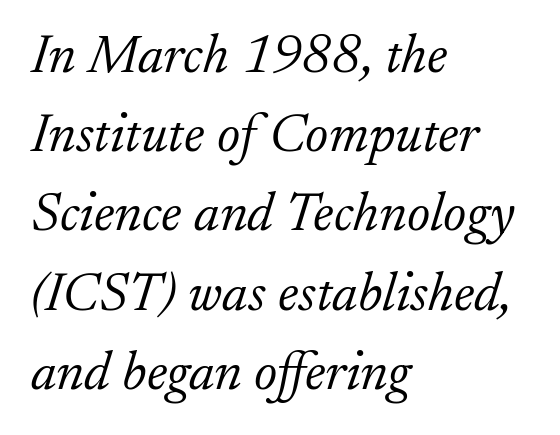
The letters advance in unequal steps, a hallmark of proportional type. This sample uses a serif face. Has an underline been added? It has not. Horizontal bands of white between lines are of average thickness.
